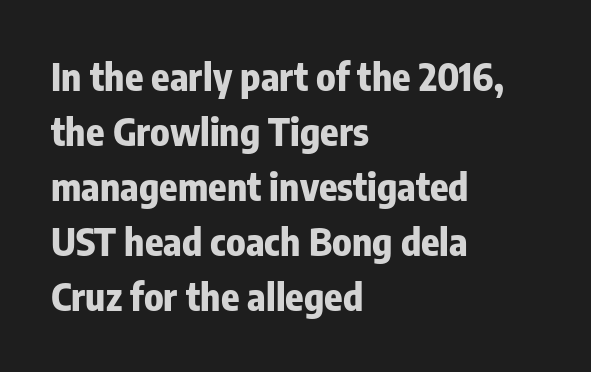
The foot of each line stays bare and open. The space between consecutive lines is moderate. Is there any slant? The stems are plumb. The font is running at its bold setting. The face used here is proportionally spaced, like ordinary book or web type. The text block is weighted toward the left margin, trailing off unevenly rightward.
